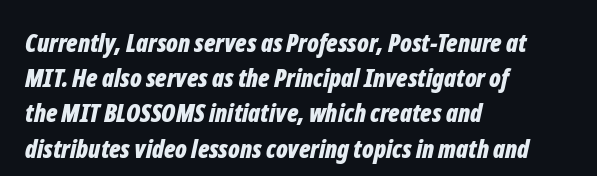
Short note: letters normally spaced. A dark, heavy texture on the line: the type is bold. Is there much room between lines? A standard amount, neither cramped nor airy. The whole block is typeset with a tilt. Caption: multi-line text, flush left, ragged right.
